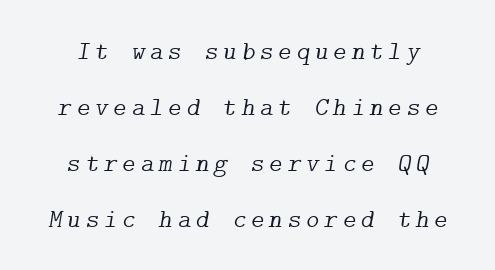
The image shows 26 px text type, italic (leaning right); set loose line spacing (2.15x), not underlined.
